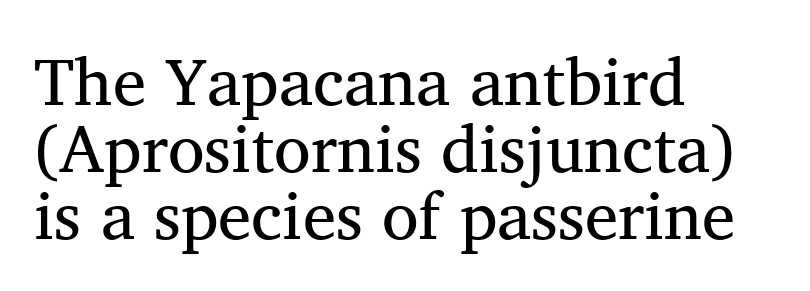
The image shows 67 px regular-weight serif type; set left-aligned, tight line spacing (1.0x), normal letter spacing, not underlined; medium stroke contrast and a medium x-height.
